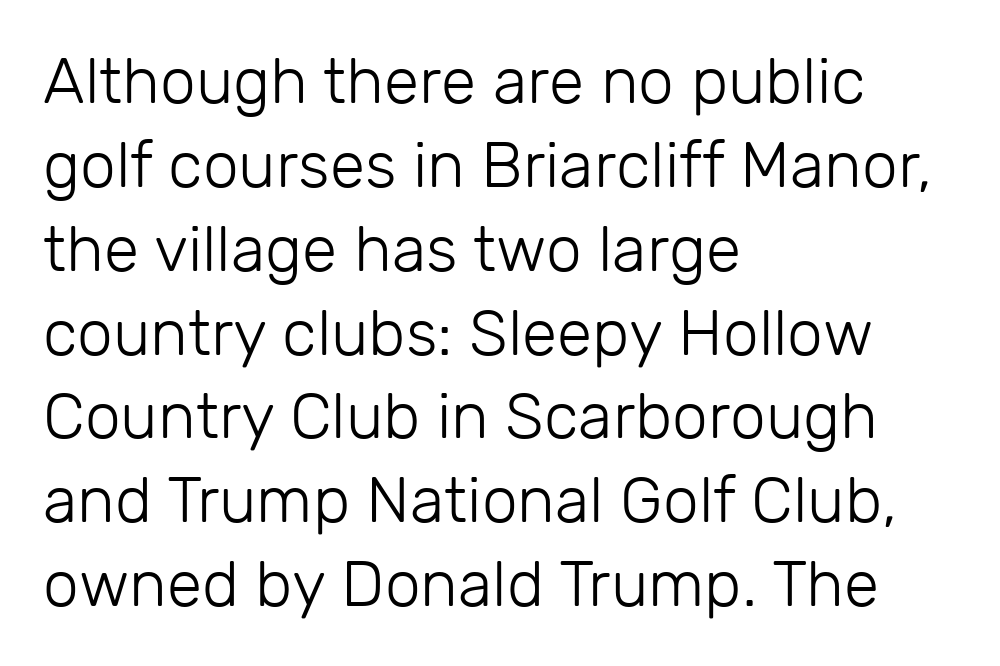
The image shows 64 px light sans-serif type, upright; set left-aligned, normal line spacing (1.31x), normal letter spacing, not underlined; low stroke contrast and a medium x-height.
